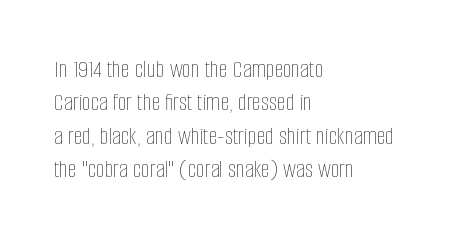
The image shows 25 px text type, upright; set left-aligned, normal line spacing (1.34x), normal letter spacing, not underlined.
